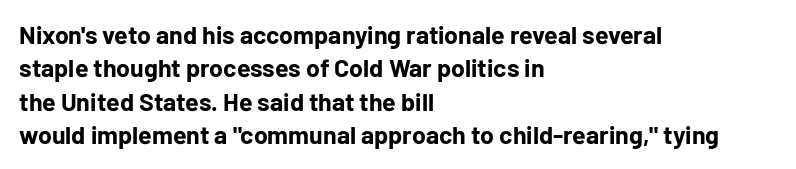
Notice how the passage keeps a crisp vertical edge on the left only. Ordinary non-slanted type is in use. This sample uses plain, unmodified letter spacing. Strong, thick strokes mark this as bold type. Normally led — the rows are evenly, conventionally spaced.
